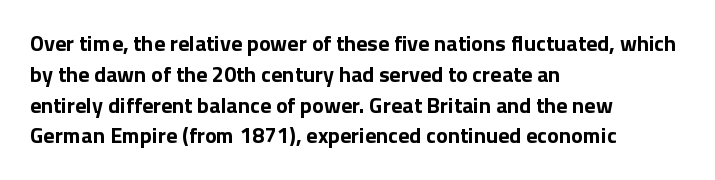
No italicization has been applied; the sample stays upright. The line-height multiplier appears to be the usual default. The face used here has the dense, thick strokes of a bold. Clear beneath every line of the passage. Each word holds together tightly as a unit, with standard inter-letter gaps. The typesetter chose a ragged-right arrangement here.
